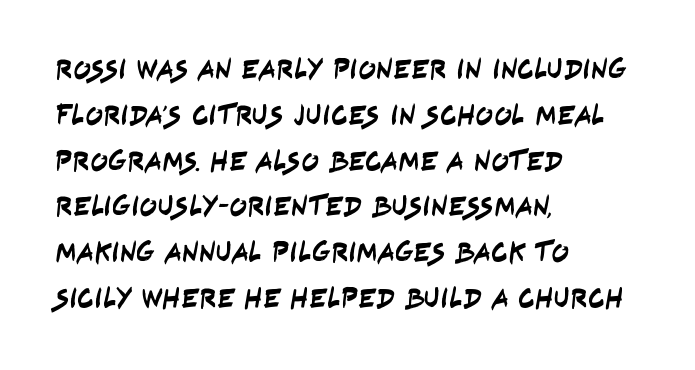
{"serif": "no", "width": "condensed", "stroke_contrast": "low", "x_height": "large", "monospaced": "no", "underline": "no", "align": "left", "line_spacing": "normal", "line_spacing_ratio": 1.58, "letter_spacing": "normal", "letter_spacing_em": 0.0, "glyph_px": 29}
